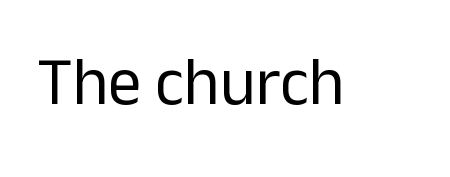
Q: Is the text bold? A: No.
Q: Is the text italic (slanted)? A: No, it is upright.
Q: Is the typeface a serif or a sans-serif typeface? A: Sans-serif.
Q: Is the text underlined? A: No.
Q: Is the spacing between letters normal or unusually wide? A: Normal.
Q: Width (condensed, normal, or wide)? A: Normal.
Q: Stroke contrast? A: Low.
Q: x-height? A: Medium.
Q: Monospaced? A: No.
